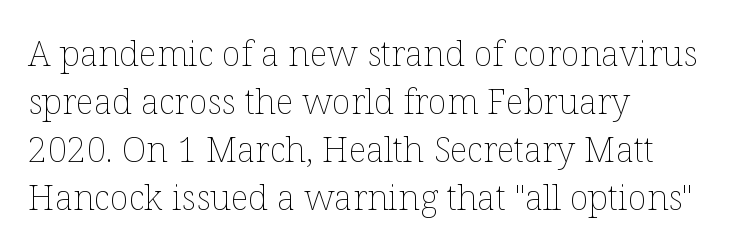
{"italic": "no", "bold": "no", "weight": "thin", "width": "normal", "stroke_contrast": "low", "x_height": "medium", "monospaced": "no", "underline": "no", "align": "left", "line_spacing": "normal", "line_spacing_ratio": 1.37, "letter_spacing": "normal", "letter_spacing_em": 0.0, "glyph_px": 35}
